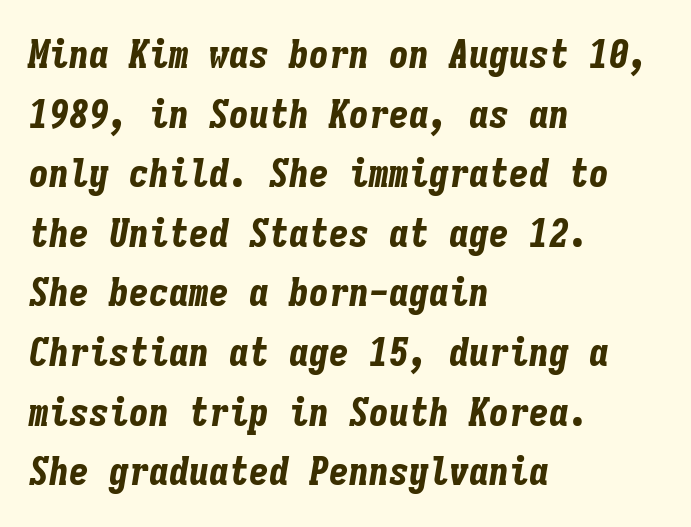
The letterforms sit shoulder to shoulder at normal distance. The axis of the letterforms is tilted away from vertical. Unmarked baselines from the first word to the last. Monospaced: the letters line up in strict vertical columns.
